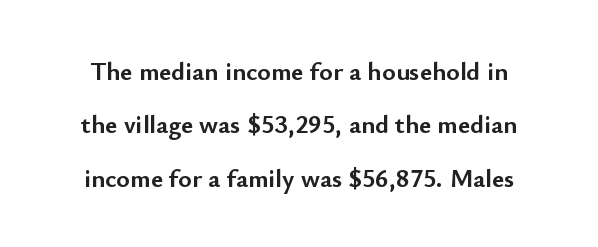
Q: Is the text bold? A: Yes.
Q: Is the text italic (slanted)? A: No, it is upright.
Q: Is the text underlined? A: No.
Q: Is the spacing between letters normal or unusually wide? A: Normal.
Q: Is the spacing between lines tight, normal or loose? A: Loose.
